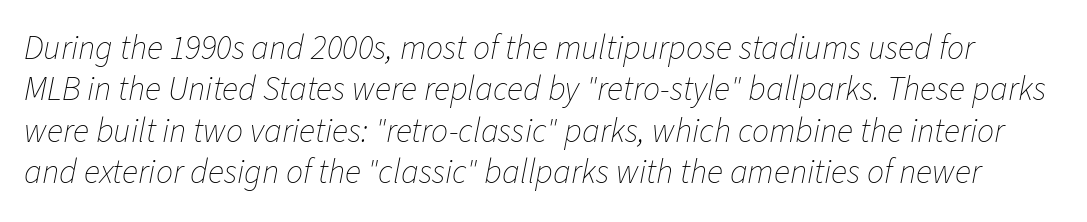
These glyphs show unthickened strokes, regular width or finer. The letters are slanted; this is an italic face. Bare-footed words on every line. You could not count columns in this text — the font is proportionally spaced. Does extra space separate the letters? No, they use regular spacing.
